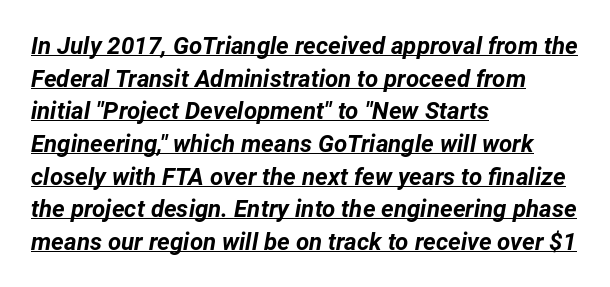
Q: Is the text bold? A: Yes.
Q: Is the text italic (slanted)? A: Yes, it leans right by about 12 degrees.
Q: Is the text underlined? A: Yes.
Q: How is the paragraph aligned? A: Left-aligned.
Q: Is the spacing between letters normal or unusually wide? A: Normal.
Q: Is the spacing between lines tight, normal or loose? A: Normal.
